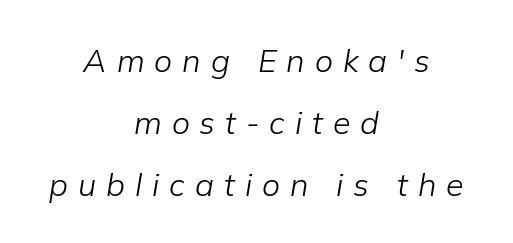
Q: Is the text bold? A: No.
Q: Is the text italic (slanted)? A: Yes, it leans right by about 9 degrees.
Q: Is the text underlined? A: No.
Q: How is the paragraph aligned? A: Centered.
Q: Is the spacing between letters normal or unusually wide? A: Unusually wide.
Q: Is the spacing between lines tight, normal or loose? A: Loose.
Q: Width (condensed, normal, or wide)? A: Normal.
Q: Stroke contrast? A: Low.
Q: x-height? A: Medium.
Q: Monospaced? A: No.
